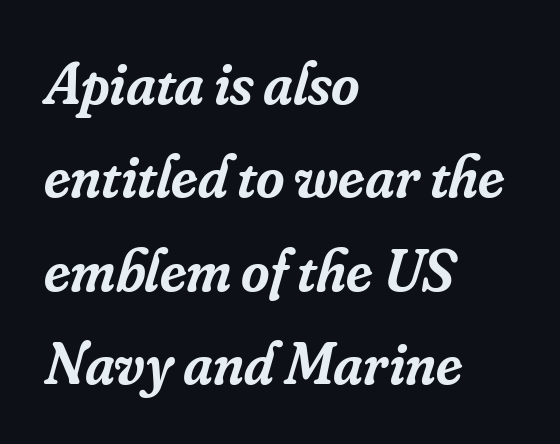
{"serif": "yes", "italic": "yes", "lean": "right", "slant_degrees": 16, "bold": "semi", "weight": "semibold", "width": "normal", "stroke_contrast": "low", "x_height": "small", "monospaced": "no", "underline": "no", "align": "left", "line_spacing": "normal", "line_spacing_ratio": 1.53, "letter_spacing": "normal", "letter_spacing_em": 0.0, "glyph_px": 61}
